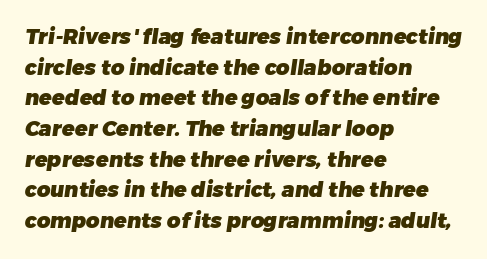
{"bold": "yes", "underline": "no", "align": "left", "line_spacing": "normal", "line_spacing_ratio": 1.46, "letter_spacing": "normal", "letter_spacing_em": 0.0, "glyph_px": 21}
